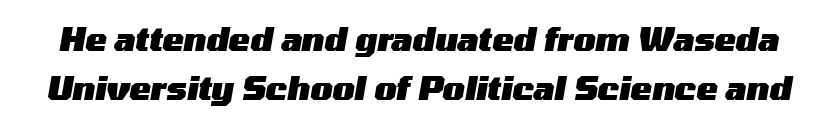
Q: Is the text bold? A: Yes.
Q: Is the text italic (slanted)? A: Yes, it leans right by about 10 degrees.
Q: Is the text underlined? A: No.
Q: Is the spacing between letters normal or unusually wide? A: Normal.
Q: Is the spacing between lines tight, normal or loose? A: Normal.
Q: Width (condensed, normal, or wide)? A: Wide.
Q: Stroke contrast? A: Medium.
Q: x-height? A: Medium.
Q: Monospaced? A: No.
